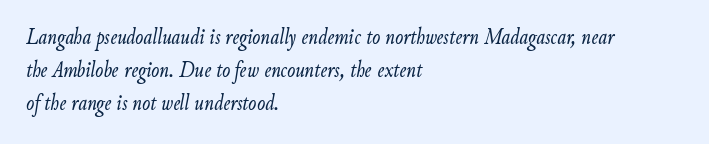
Is the type heavy? It reads as light-to-regular instead. Descenders are the only things crossing below the line. Is the type slanted? Yes — the strokes lean at a clear angle. This rendering uses left alignment, leaving the right contour irregular.
